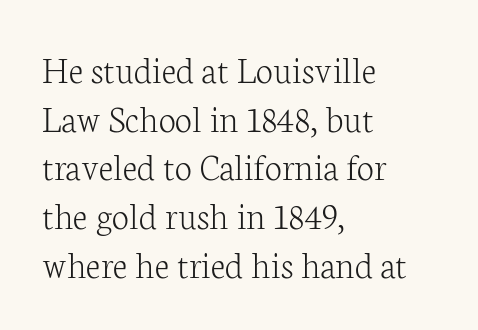
{"serif": "yes", "italic": "no", "bold": "no", "weight": "light", "width": "normal", "stroke_contrast": "low", "x_height": "medium", "monospaced": "no", "underline": "no", "align": "left", "line_spacing": "normal", "line_spacing_ratio": 1.25, "letter_spacing": "normal", "letter_spacing_em": 0.0, "glyph_px": 39}
